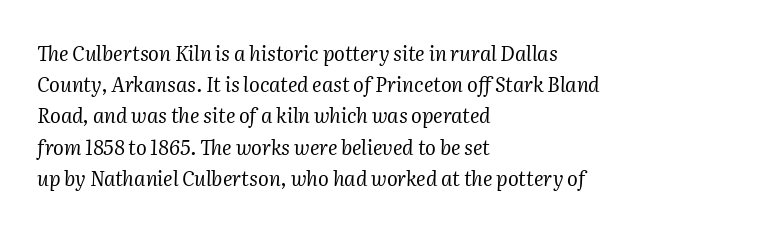
The space beneath each line is pristine and unruled. The designer left line spacing at the default. Heft: none added — not bold. How are the letters spaced? Ordinarily, with no added tracking.
